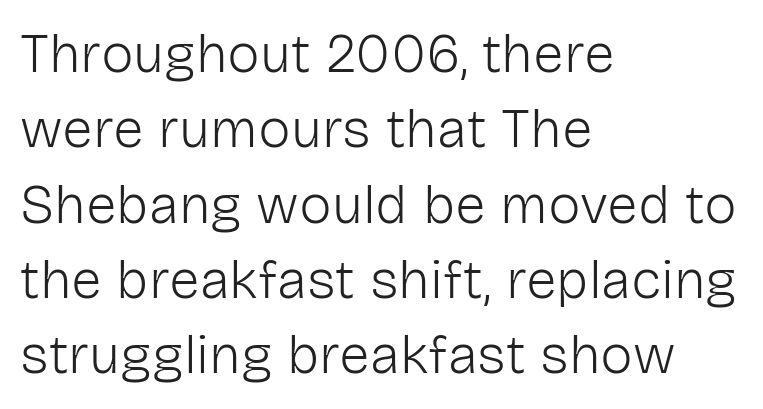
{"serif": "no", "italic": "no", "bold": "no", "weight": "light", "width": "normal", "stroke_contrast": "low", "x_height": "medium", "monospaced": "no", "underline": "no", "align": "left", "line_spacing": "normal", "line_spacing_ratio": 1.37, "letter_spacing": "normal", "letter_spacing_em": 0.0, "glyph_px": 55}
